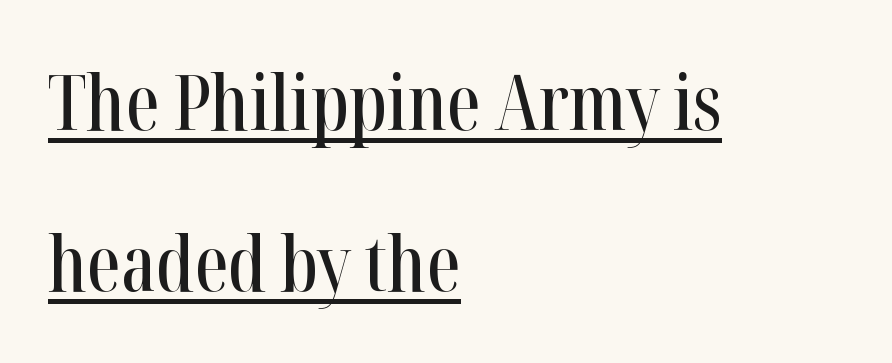
The image shows 76 px condensed serif type, upright; set left-aligned, loose line spacing (2.12x), normal letter spacing, underlined; high stroke contrast and a medium x-height.
